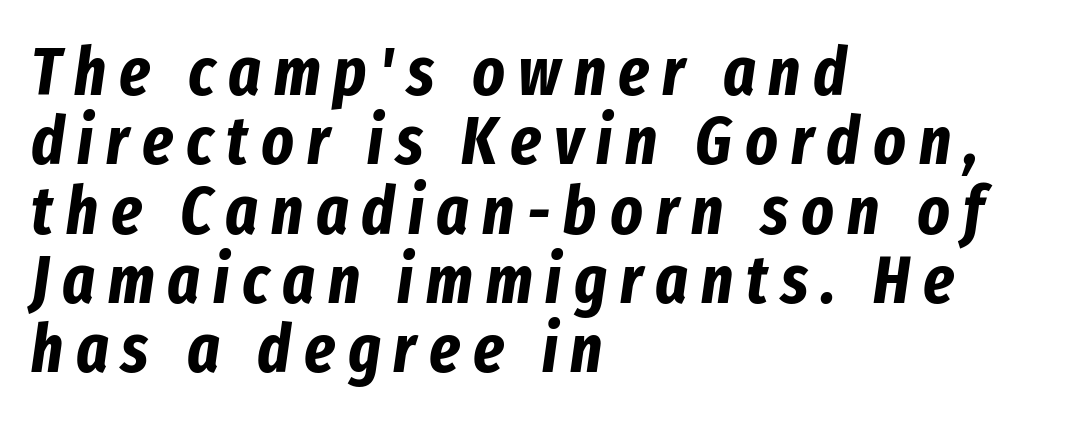
This rendering uses left alignment, leaving the right contour irregular. Vertically, the passage feels compressed, each row crowding the next. The passage shown leans; its letterforms are oblique. Heft: maximum for text — a bold. Do the characters align in a grid? No, the font is proportional. Any mark beneath the type? The region is blank.
